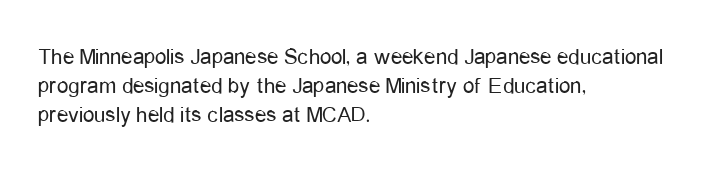
{"italic": "no", "bold": "no", "underline": "no", "align": "left", "line_spacing": "normal", "line_spacing_ratio": 1.27, "letter_spacing": "normal", "letter_spacing_em": 0.0, "glyph_px": 23}
